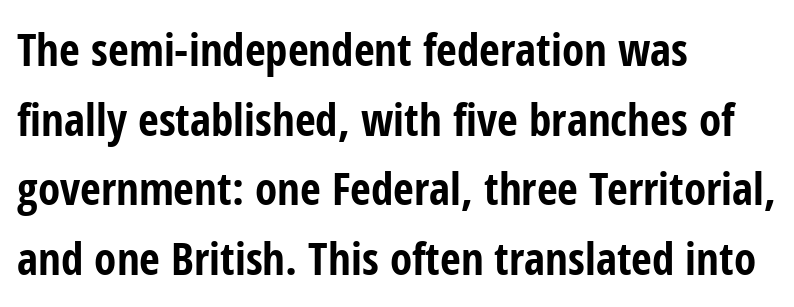
{"serif": "no", "italic": "no", "bold": "yes", "weight": "bold", "width": "condensed", "stroke_contrast": "low", "x_height": "medium", "monospaced": "no", "underline": "no", "align": "left", "line_spacing": "normal", "line_spacing_ratio": 1.55, "letter_spacing": "normal", "letter_spacing_em": 0.0, "glyph_px": 45}
